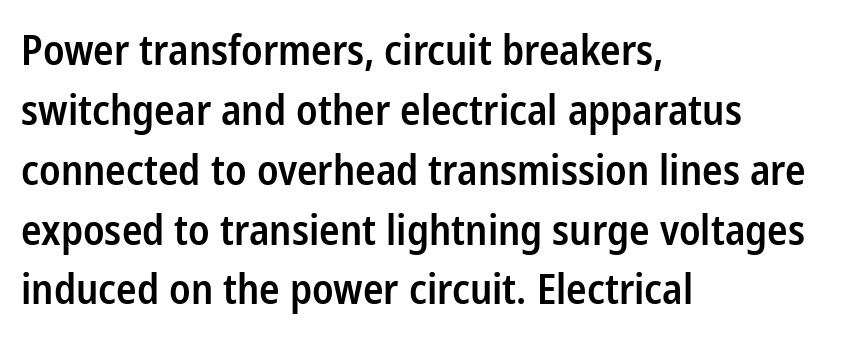
Underlining? Definitely not there. Typographic density is moderately raised because the face is semibold. Every stem runs plumb, perpendicular to the baseline. Between one letter and the next there's only the usual sliver of space. Do the characters align in a grid? No, the font is proportional. The rendering anchors every line to the left-hand side.
